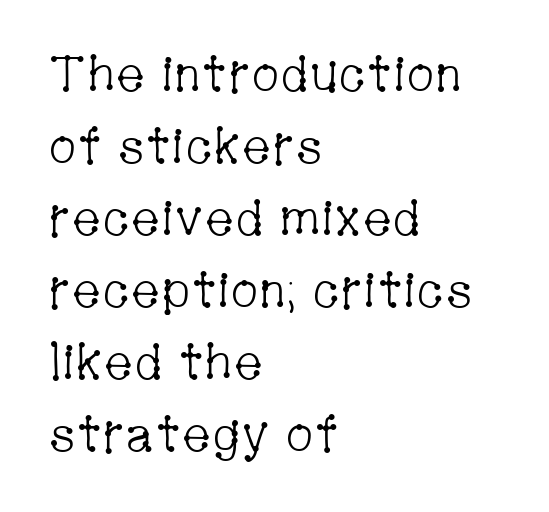
Q: Is the text bold? A: No.
Q: Is the text italic (slanted)? A: No, it is upright.
Q: Is the typeface a serif or a sans-serif typeface? A: Serif.
Q: Is the text underlined? A: No.
Q: How is the paragraph aligned? A: Left-aligned.
Q: Is the spacing between letters normal or unusually wide? A: Normal.
Q: Is the spacing between lines tight, normal or loose? A: Normal.
Q: Width (condensed, normal, or wide)? A: Condensed.
Q: Stroke contrast? A: Low.
Q: x-height? A: Medium.
Q: Monospaced? A: No.
